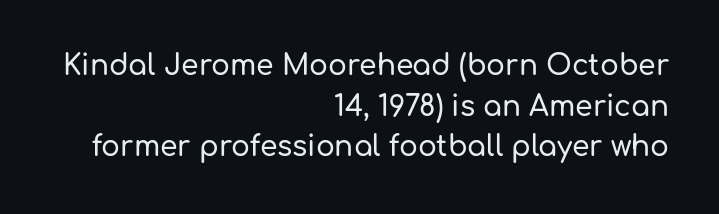
Q: Is the text italic (slanted)? A: No, it is upright.
Q: Is the typeface a serif or a sans-serif typeface? A: Sans-serif.
Q: Is the text underlined? A: No.
Q: How is the paragraph aligned? A: Right-aligned.
Q: Is the spacing between letters normal or unusually wide? A: Normal.
Q: Is the spacing between lines tight, normal or loose? A: Normal.
Q: Width (condensed, normal, or wide)? A: Normal.
Q: Stroke contrast? A: Low.
Q: x-height? A: Medium.
Q: Monospaced? A: No.
